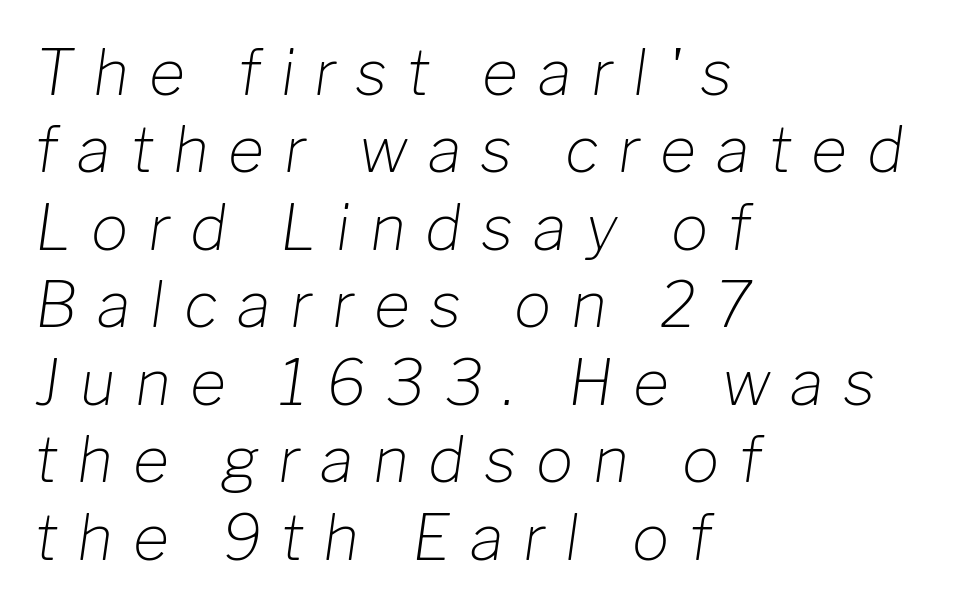
{"italic": "yes", "lean": "right", "slant_degrees": 8, "bold": "no", "weight": "light", "width": "normal", "stroke_contrast": "low", "x_height": "medium", "monospaced": "no", "underline": "no", "align": "left", "line_spacing": "normal", "line_spacing_ratio": 1.25, "letter_spacing": "wide", "letter_spacing_em": 0.32, "glyph_px": 62}
